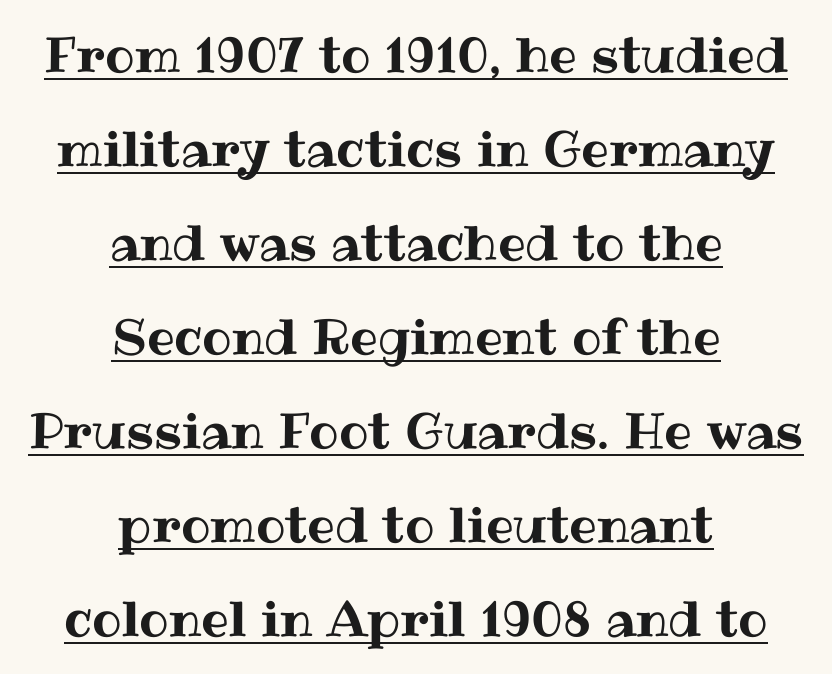
{"italic": "no", "width": "normal", "stroke_contrast": "medium", "x_height": "medium", "monospaced": "no", "underline": "yes", "align": "center", "line_spacing": "loose", "line_spacing_ratio": 1.92, "letter_spacing": "normal", "letter_spacing_em": 0.0, "glyph_px": 49}
